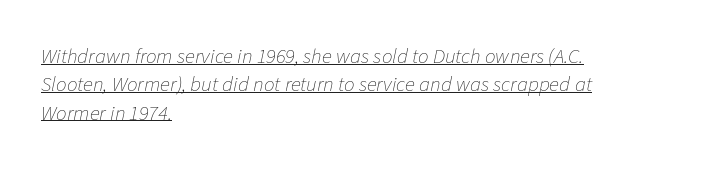
The image shows 21 px text type, italic (leaning right); set left-aligned, normal line spacing (1.35x), normal letter spacing, underlined.
